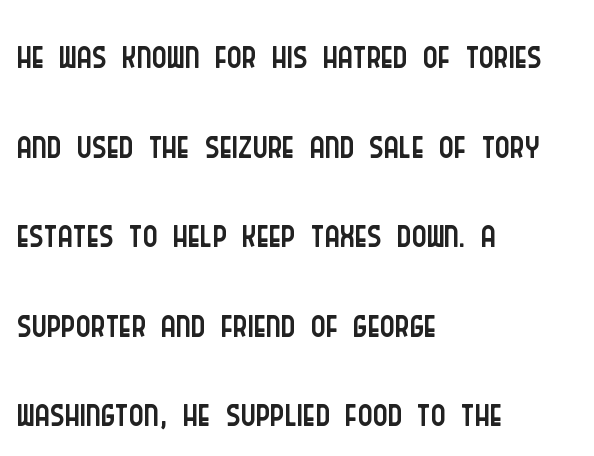
The image shows 56 px light, condensed sans-serif type, upright; set left-aligned, normal line spacing (1.6x), normal letter spacing, not underlined; low stroke contrast and a large x-height.
